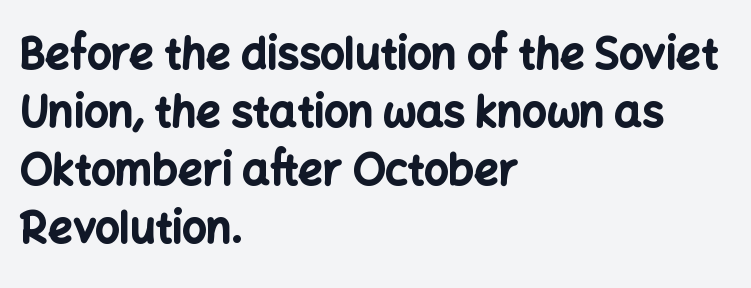
{"serif": "no", "italic": "no", "bold": "yes", "weight": "bold", "width": "normal", "stroke_contrast": "low", "x_height": "medium", "monospaced": "no", "underline": "no", "align": "left", "line_spacing": "normal", "line_spacing_ratio": 1.35, "letter_spacing": "normal", "letter_spacing_em": 0.0, "glyph_px": 43}
